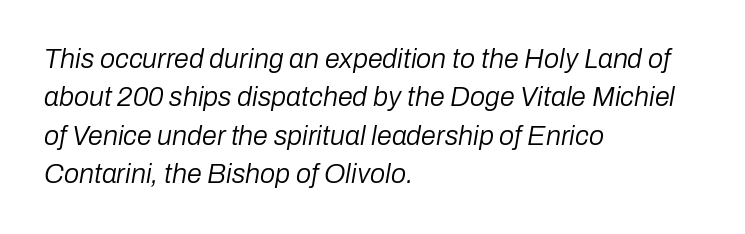
The image shows 27 px text type, italic (leaning right); set left-aligned, normal line spacing (1.42x), normal letter spacing, not underlined.
